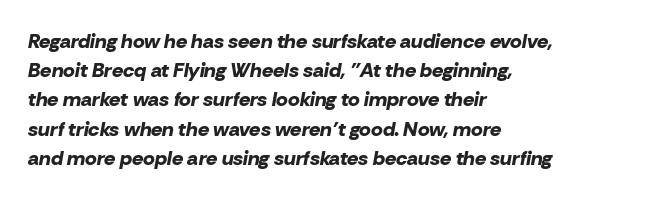
Emphasis-style slanted type is in use. The paragraph has a hard left edge and a soft right edge. You'd pick this weight for a headline — it's a proper bold. Honestly, there is no underline to notice here at all.
